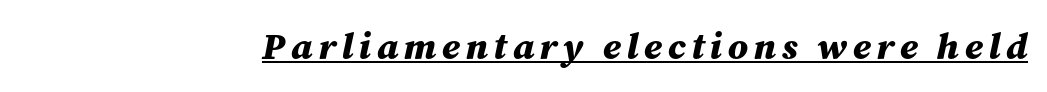
The image shows 37 px bold type, italic (leaning right); set underlined; medium stroke contrast and a medium x-height.
